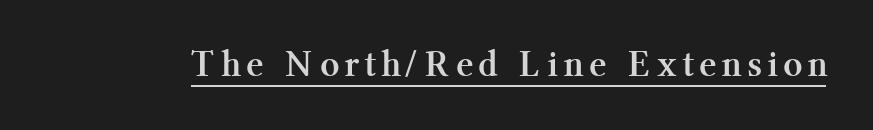
This sample uses an upright cut, with every glyph sitting square on the baseline. Substantial extra tracking has been applied to these lines. Note: serifs present on the glyphs. Compared with undecorated copy, this sample adds a rule below the words. Varying glyph widths throughout — classic text-font behaviour. Typesetter's note: full bold, strokes at maximum text heaviness.
